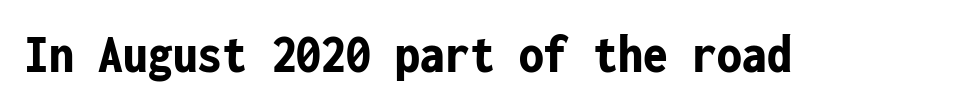
The image shows 55 px bold, condensed sans-serif type, upright, monospaced; set normal letter spacing, not underlined; low stroke contrast and a medium x-height.
